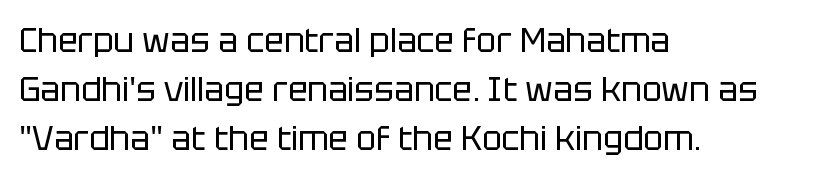
What's the leading like? Ordinary, nothing unusual. Each row of text sits above clean, open space. Horizontal alignment here is leftward, the default for most running prose. Unlike italic type, these characters show no tilt at all.
